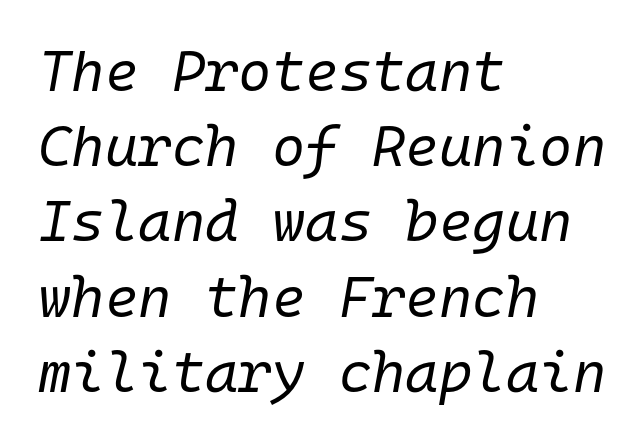
{"italic": "yes", "lean": "right", "slant_degrees": 10, "bold": "no", "weight": "regular", "width": "normal", "stroke_contrast": "low", "x_height": "medium", "monospaced": "yes", "underline": "no", "align": "left", "line_spacing": "normal", "line_spacing_ratio": 1.32, "letter_spacing": "normal", "letter_spacing_em": 0.0, "glyph_px": 57}
